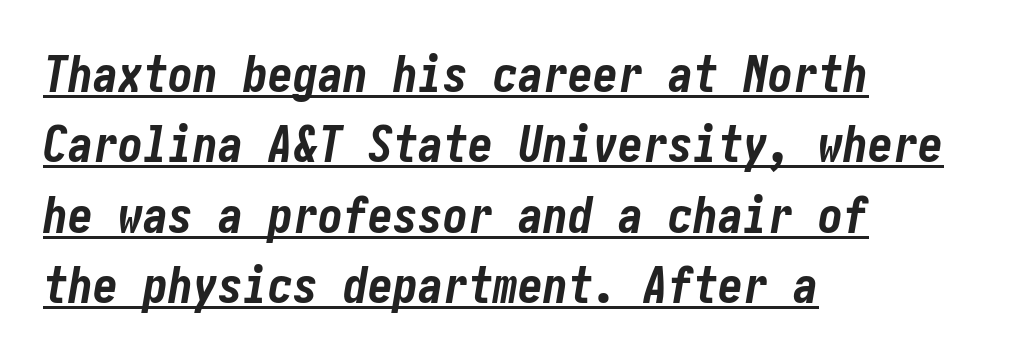
Q: Is the text bold? A: Yes.
Q: Is the text italic (slanted)? A: Yes, it leans right by about 10 degrees.
Q: Is the text underlined? A: Yes.
Q: How is the paragraph aligned? A: Left-aligned.
Q: Is the spacing between letters normal or unusually wide? A: Normal.
Q: Is the spacing between lines tight, normal or loose? A: Normal.
Q: Width (condensed, normal, or wide)? A: Condensed.
Q: Stroke contrast? A: Low.
Q: x-height? A: Medium.
